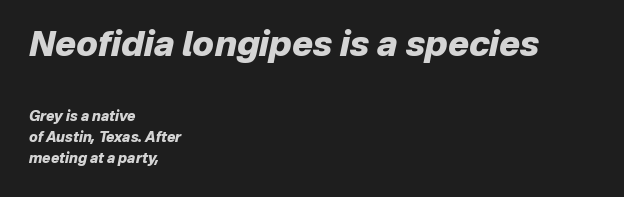
The typesetter chose a ragged-right arrangement here. Spacing between characters is what you'd get straight out of the box. Top chunk: large. Bottom chunk: small. The sample has been set heavy, in full bold. The line-height multiplier appears to be the usual default.
